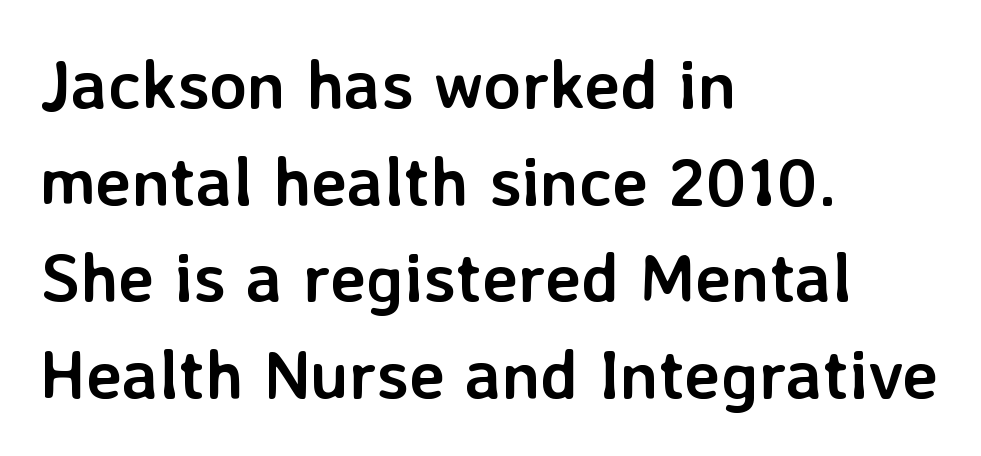
{"serif": "no", "italic": "no", "bold": "yes", "weight": "semibold", "width": "normal", "stroke_contrast": "low", "x_height": "medium", "monospaced": "no", "underline": "no", "align": "left", "line_spacing": "normal", "line_spacing_ratio": 1.4, "letter_spacing": "normal", "letter_spacing_em": 0.0, "glyph_px": 69}
